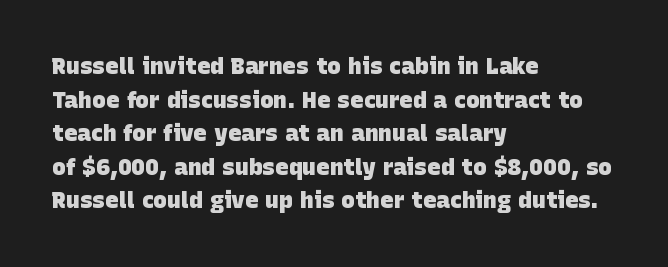
The image shows 23 px bold type; set left-aligned, normal line spacing (1.46x), normal letter spacing, not underlined.
